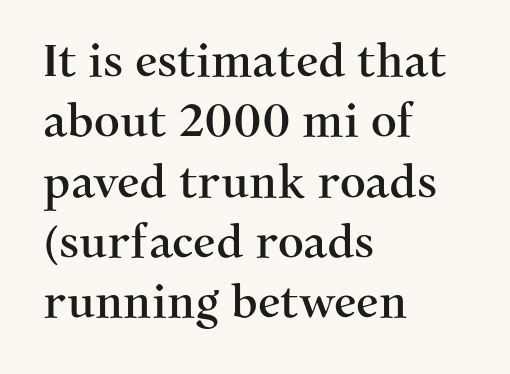
{"serif": "yes", "italic": "no", "width": "normal", "stroke_contrast": "medium", "x_height": "medium", "monospaced": "no", "underline": "no", "align": "left", "line_spacing": "normal", "line_spacing_ratio": 1.34, "letter_spacing": "normal", "letter_spacing_em": 0.0, "glyph_px": 45}
